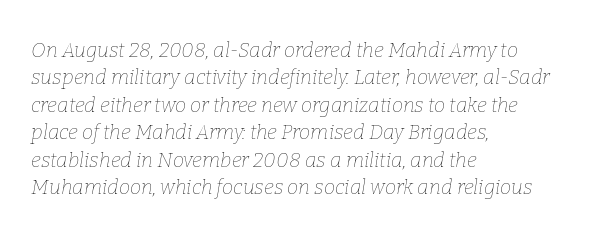
The image shows 20 px text type, italic (leaning right); set left-aligned, normal line spacing (1.37x), normal letter spacing, not underlined.
